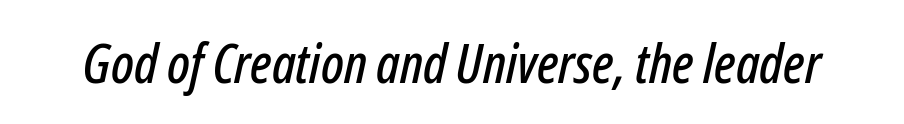
Q: Is the text italic (slanted)? A: Yes, it leans right by about 12 degrees.
Q: Is the text underlined? A: No.
Q: Is the spacing between letters normal or unusually wide? A: Normal.
Q: Width (condensed, normal, or wide)? A: Condensed.
Q: Stroke contrast? A: Low.
Q: x-height? A: Medium.
Q: Monospaced? A: No.
